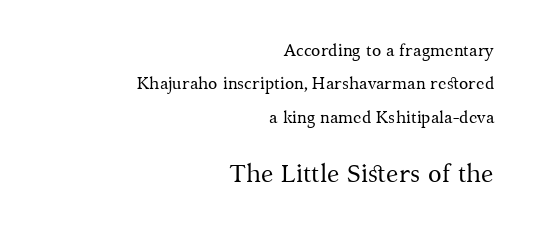
Line spacing here is loose. It's the straight-up-and-down kind of type. In this sample the second text group is rendered at the bigger scale. Stroke mass is kept to a normal reading level or below. Which margin do the lines hug? The right one — the left edge is uneven. Words float on clear page, feet unadorned.
